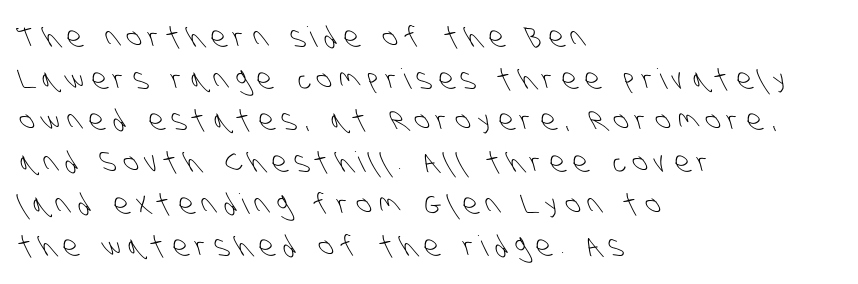
{"serif": "no", "bold": "no", "weight": "light", "width": "condensed", "stroke_contrast": "low", "x_height": "large", "monospaced": "no", "underline": "no", "align": "left", "line_spacing": "normal", "line_spacing_ratio": 1.49, "letter_spacing": "wide", "letter_spacing_em": 0.27, "glyph_px": 28}
